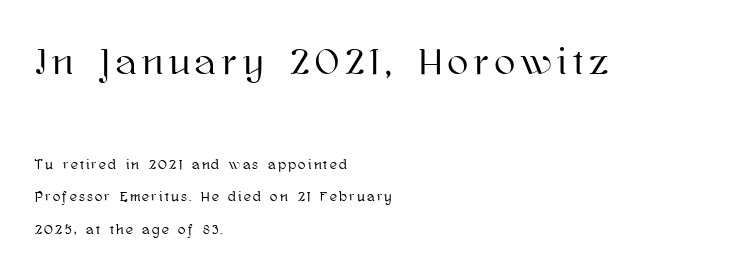
In CSS terms this would be text-align: left. Glance below the letters and you will spot only blank space. The axis of the letterforms is exactly vertical. Notice the wide empty band between every row — that's loose leading.
